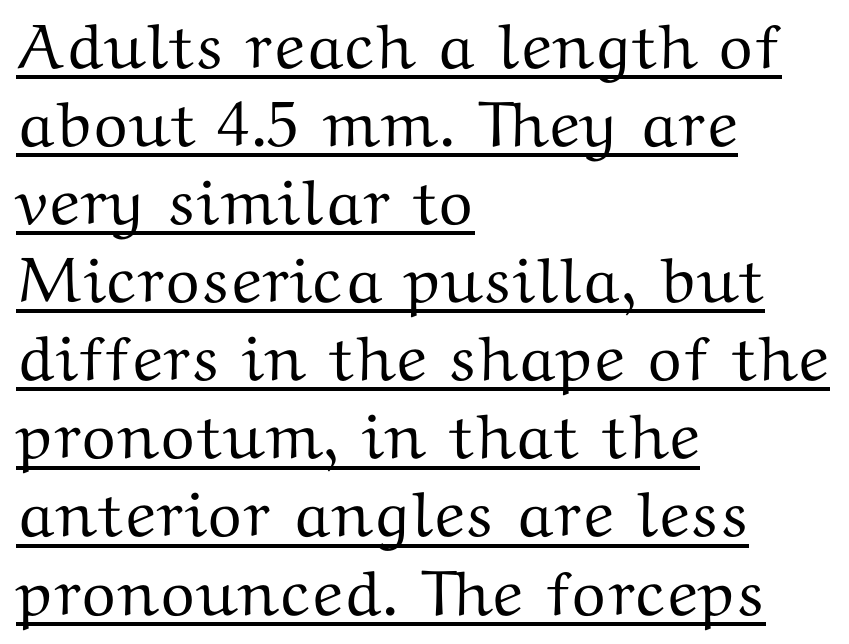
The image shows 64 px wide serif type, upright; set left-aligned, line spacing 1.22x, normal letter spacing, underlined; medium stroke contrast and a medium x-height.
